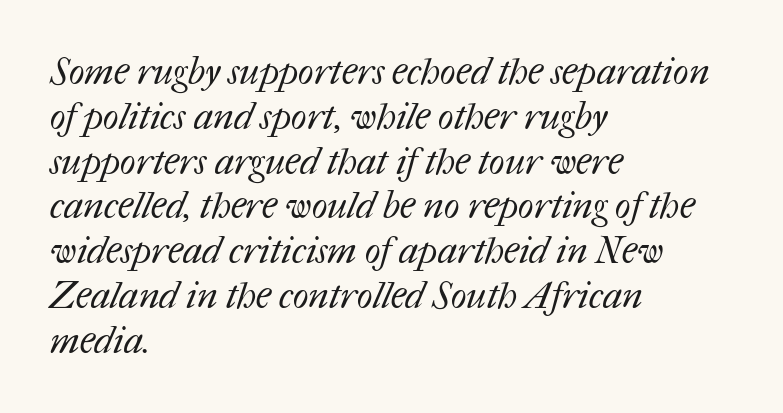
The image shows 37 px regular-weight type; set left-aligned, line spacing 1.21x, normal letter spacing, not underlined; medium stroke contrast and a medium x-height.
